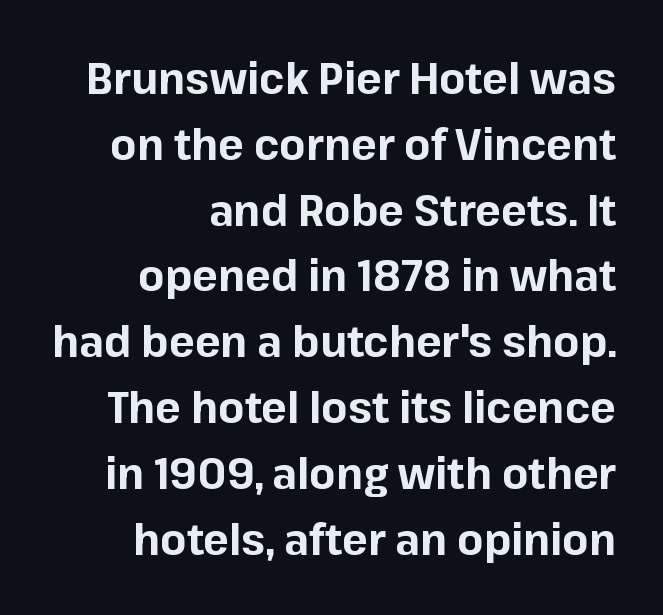
This sample has the flowing, uneven cadence of proportional lettering. Which margin do the lines hug? The right one — the left edge is uneven. Plain, unruled lines of type. Every stem runs plumb, perpendicular to the baseline. Notice how thick the strokes are: this is what a full bold looks like. In terms of leading, this rendering sits right in the middle.
